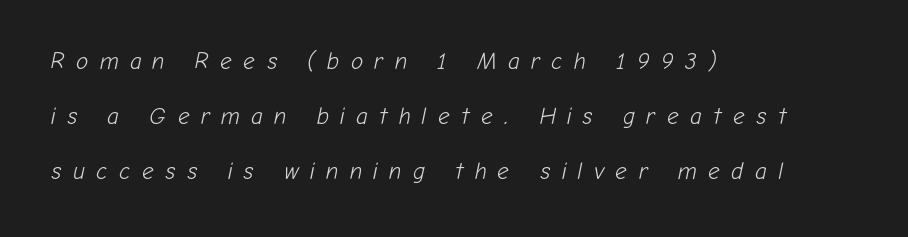
A clean baseline with only descenders dipping below it. The rendering inserts visible extra space after every character. Left-aligned paragraph, ragged on the right. Quick note: interline space is abundant. The font's italic variant was chosen for this text.
